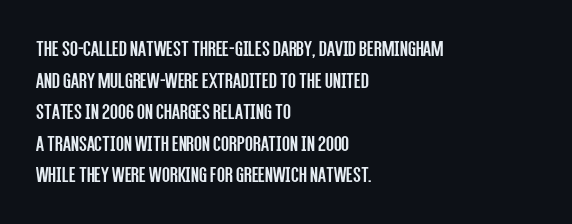
The image shows 23 px text type, upright; set left-aligned, normal line spacing (1.37x), normal letter spacing, not underlined.
